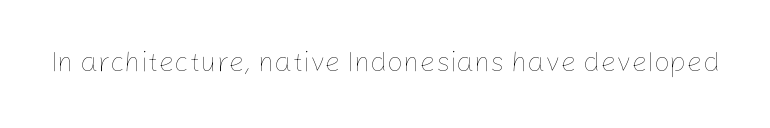
Q: Is the text bold? A: No.
Q: Is the text italic (slanted)? A: No, it is upright.
Q: Is the text underlined? A: No.
Q: Is the spacing between letters normal or unusually wide? A: Normal.
Q: Width (condensed, normal, or wide)? A: Normal.
Q: Stroke contrast? A: Low.
Q: x-height? A: Medium.
Q: Monospaced? A: No.
